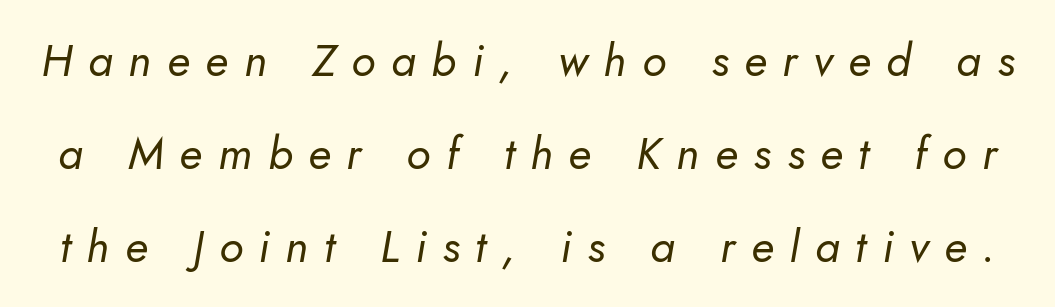
The image shows 45 px regular-weight type, italic (leaning right); set loose line spacing (2.07x), unusually wide letter spacing (+0.35 em), not underlined; low stroke contrast and a small x-height.
